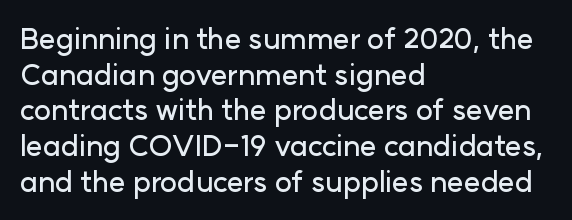
Q: Is the text italic (slanted)? A: No, it is upright.
Q: Is the typeface a serif or a sans-serif typeface? A: Sans-serif.
Q: Is the text underlined? A: No.
Q: How is the paragraph aligned? A: Left-aligned.
Q: Is the spacing between letters normal or unusually wide? A: Normal.
Q: Width (condensed, normal, or wide)? A: Normal.
Q: Stroke contrast? A: Low.
Q: x-height? A: Medium.
Q: Monospaced? A: No.
